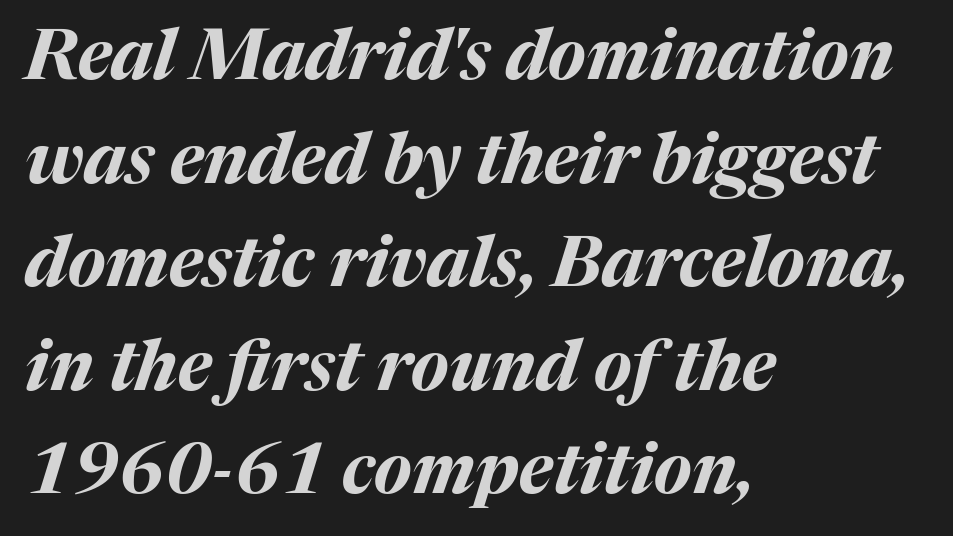
Q: Is the text bold? A: Yes.
Q: Is the text italic (slanted)? A: Yes, it leans right by about 17 degrees.
Q: Is the text underlined? A: No.
Q: How is the paragraph aligned? A: Left-aligned.
Q: Is the spacing between letters normal or unusually wide? A: Normal.
Q: Is the spacing between lines tight, normal or loose? A: Normal.
Q: Width (condensed, normal, or wide)? A: Normal.
Q: Stroke contrast? A: Medium.
Q: x-height? A: Medium.
Q: Monospaced? A: No.
